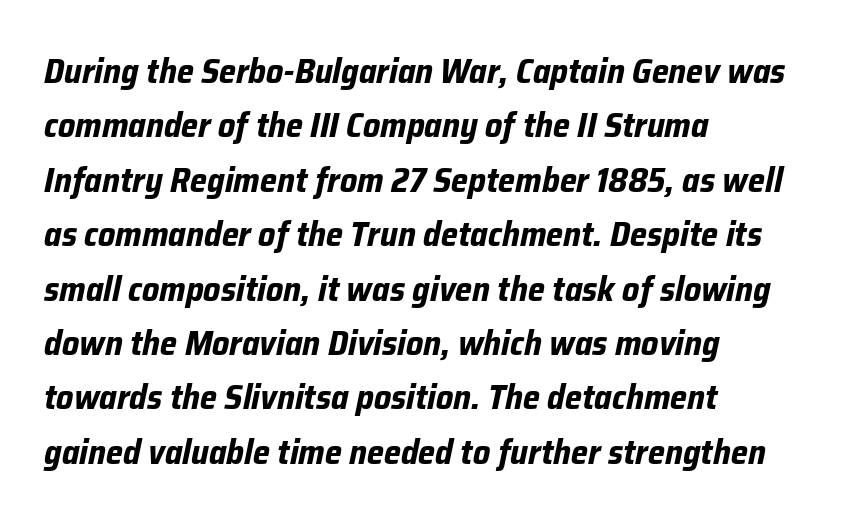
{"italic": "yes", "lean": "right", "slant_degrees": 12, "bold": "yes", "weight": "bold", "width": "normal", "stroke_contrast": "low", "x_height": "medium", "monospaced": "no", "underline": "no", "align": "left", "line_spacing": "normal", "line_spacing_ratio": 1.6, "letter_spacing": "normal", "letter_spacing_em": 0.0, "glyph_px": 34}
